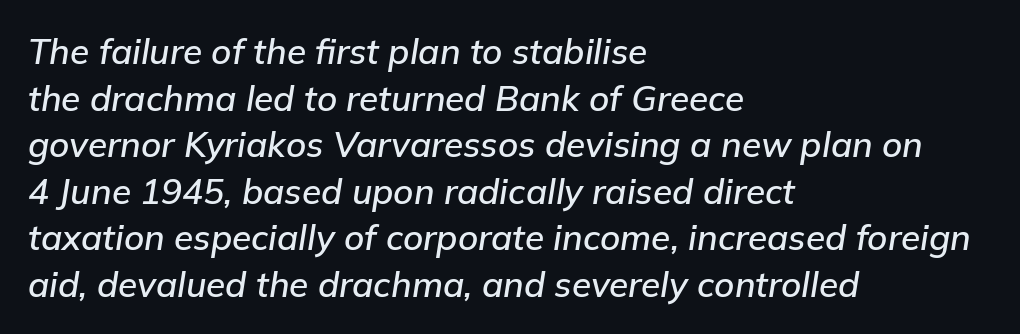
Do the characters align in a grid? No, the font is proportional. Glance below the letters and you will spot only blank space. Each new line begins a customary step beneath the previous one. Characters are canted at an angle relative to the baseline's perpendicular.
